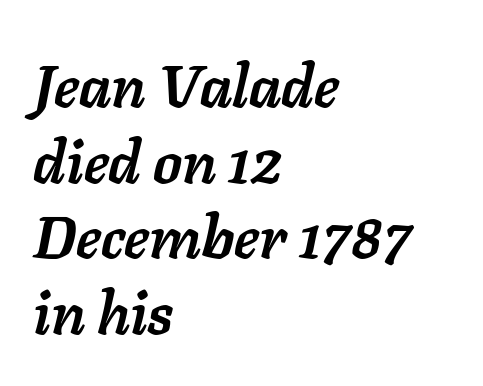
Q: Is the text bold? A: Yes.
Q: Is the text italic (slanted)? A: Yes, it leans right by about 11 degrees.
Q: Is the text underlined? A: No.
Q: How is the paragraph aligned? A: Left-aligned.
Q: Is the spacing between letters normal or unusually wide? A: Normal.
Q: Is the spacing between lines tight, normal or loose? A: Normal.
Q: Width (condensed, normal, or wide)? A: Normal.
Q: Stroke contrast? A: Low.
Q: x-height? A: Medium.
Q: Monospaced? A: No.
